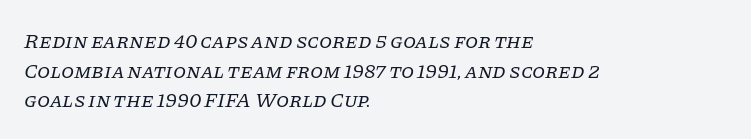
{"italic": "yes", "lean": "right", "slant_degrees": 11, "bold": "no", "underline": "no", "align": "left", "line_spacing": "normal", "line_spacing_ratio": 1.41, "letter_spacing": "normal", "letter_spacing_em": 0.0, "glyph_px": 21}
